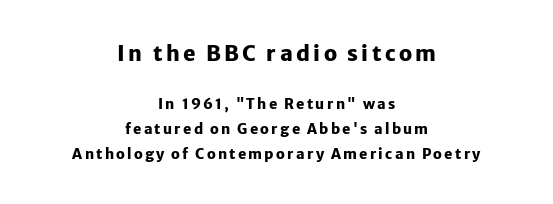
The image shows 21 px bold type, upright; set centered, line spacing 1.81x, not underlined; the first (top) block is 1.5x larger.
